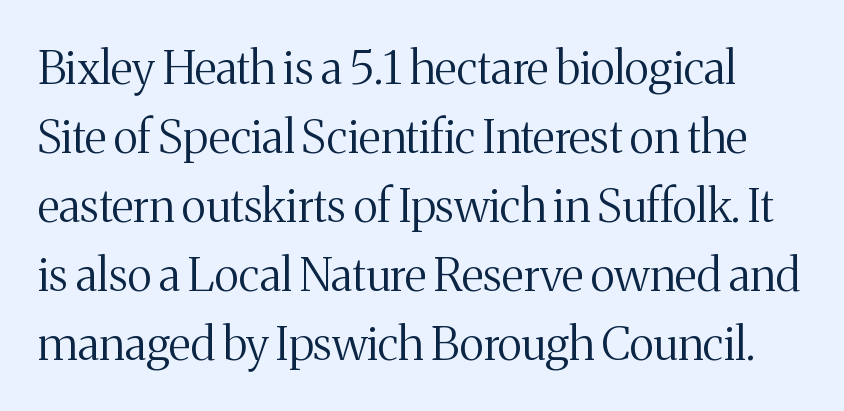
{"serif": "yes", "italic": "no", "bold": "no", "weight": "regular", "width": "normal", "stroke_contrast": "medium", "x_height": "medium", "monospaced": "no", "underline": "no", "line_spacing": "normal", "line_spacing_ratio": 1.5, "letter_spacing": "normal", "letter_spacing_em": 0.0, "glyph_px": 46}
